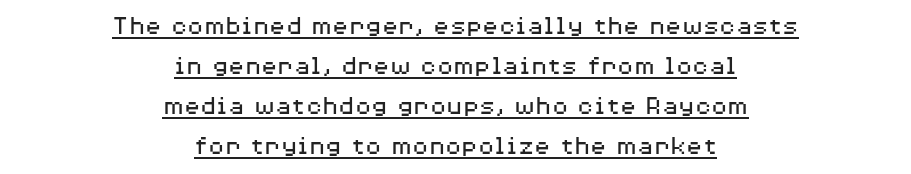
The image shows 27 px text type, upright; set centered, normal line spacing (1.48x), normal letter spacing, underlined.
